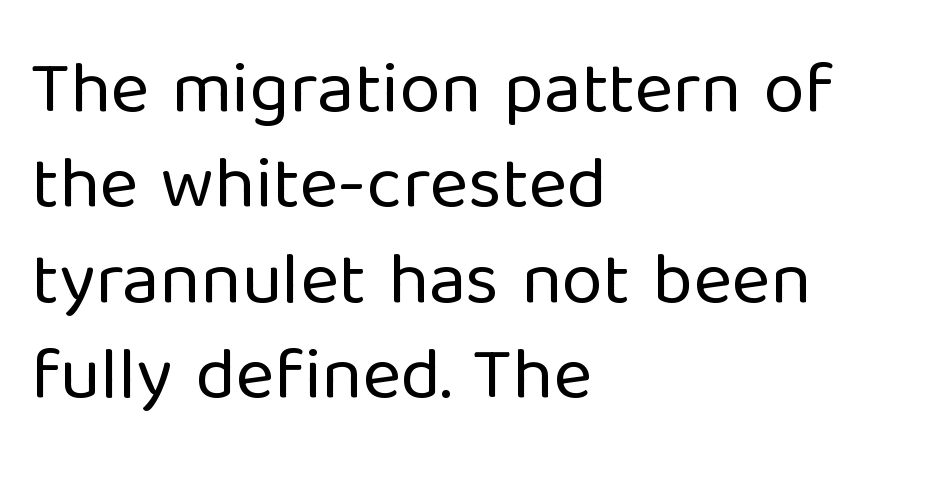
Stems and bowls with no extra thickness — not bold. The typesetter chose a ragged-right arrangement here. Nope, not italic — everything's standing straight. Evenly set lines give the paragraph a standard silhouette. The foot of each line stays bare and open.
